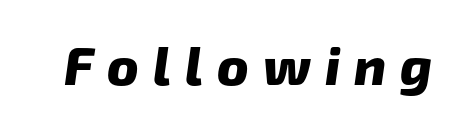
{"serif": "no", "bold": "yes", "weight": "heavy", "width": "normal", "stroke_contrast": "low", "x_height": "medium", "monospaced": "no", "underline": "no", "letter_spacing": "wide", "letter_spacing_em": 0.26, "glyph_px": 53}
